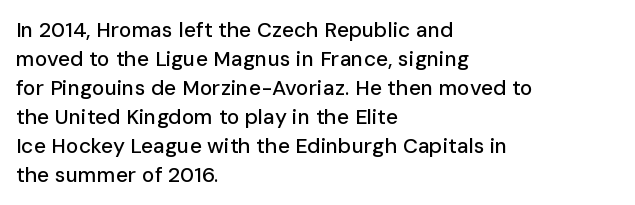
Q: Is the text italic (slanted)? A: No, it is upright.
Q: Is the text underlined? A: No.
Q: How is the paragraph aligned? A: Left-aligned.
Q: Is the spacing between letters normal or unusually wide? A: Normal.
Q: Is the spacing between lines tight, normal or loose? A: Normal.
